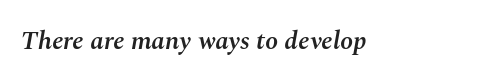
The image shows 26 px text type, italic (leaning right); set left-aligned, normal letter spacing, not underlined.
